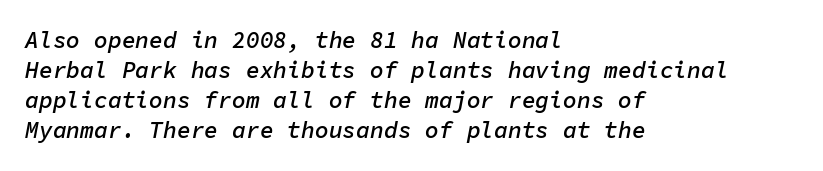
{"italic": "yes", "lean": "right", "slant_degrees": 11, "bold": "semi", "underline": "no", "align": "left", "line_spacing": "normal", "line_spacing_ratio": 1.31, "letter_spacing": "normal", "letter_spacing_em": 0.0, "glyph_px": 23}
